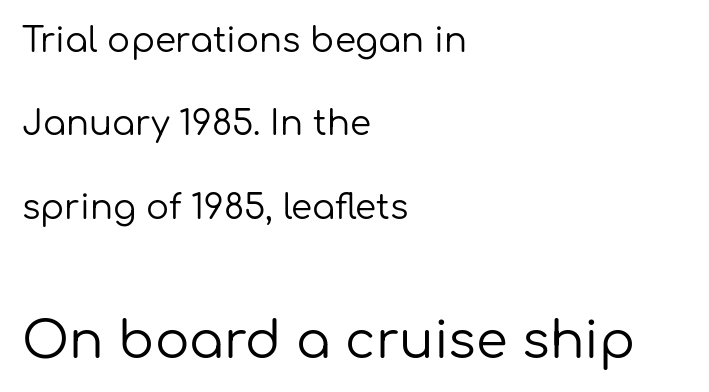
Q: Is the text bold? A: No.
Q: Is the text italic (slanted)? A: No, it is upright.
Q: Is the typeface a serif or a sans-serif typeface? A: Sans-serif.
Q: Is the text underlined? A: No.
Q: How is the paragraph aligned? A: Left-aligned.
Q: Is the spacing between letters normal or unusually wide? A: Normal.
Q: Is the spacing between lines tight, normal or loose? A: Loose.
Q: Which block of text is set in a larger size, the first (top) or the second (bottom)? A: The second (bottom) one.
Q: Width (condensed, normal, or wide)? A: Normal.
Q: Stroke contrast? A: Low.
Q: x-height? A: Medium.
Q: Monospaced? A: No.
